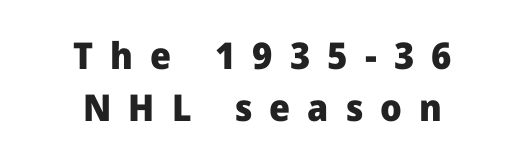
The image shows 37 px heavy sans-serif type, upright; set centered, normal line spacing (1.41x), unusually wide letter spacing (+0.46 em), not underlined; low stroke contrast and a medium x-height.
